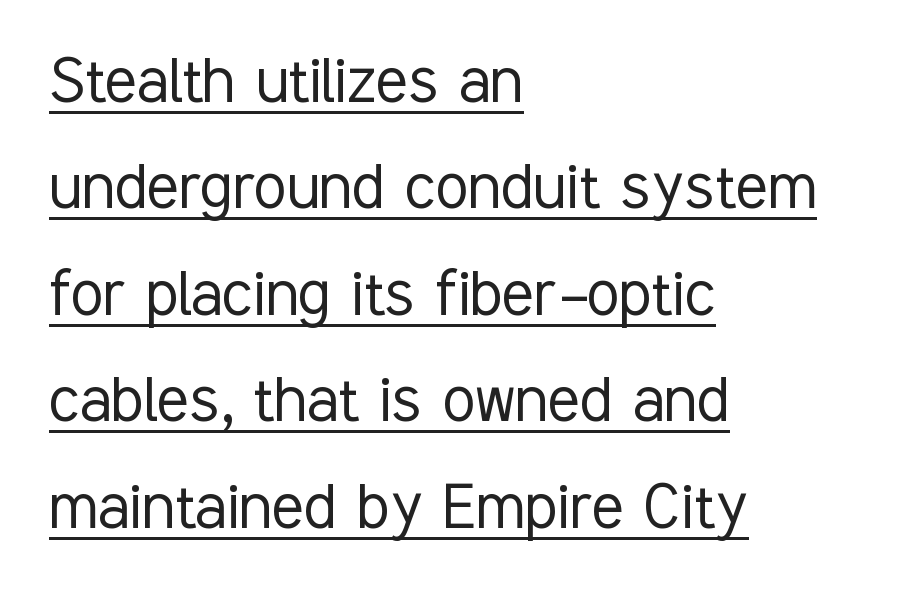
The image shows 75 px light, condensed sans-serif type, upright; set left-aligned, normal line spacing (1.42x), normal letter spacing, underlined; low stroke contrast and a medium x-height.
